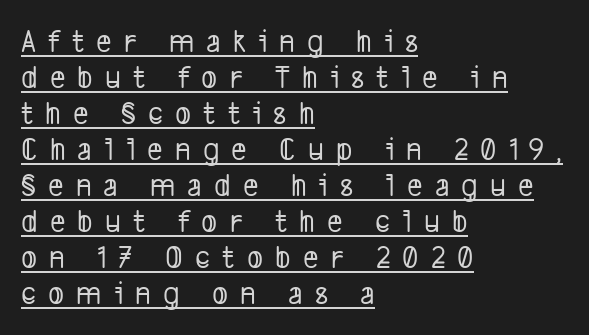
Observe the absence of serifs on each vertical stroke in this sample. Note the varied advance widths — an 'i' is clearly narrower than an 'm'. The gaps between neighbouring characters are conspicuously large. The compositor pushed each line to the left boundary. Regarding leading, the lines here are crowded together.
